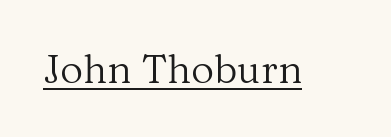
The image shows 40 px regular-weight serif type, upright; set normal letter spacing, underlined; medium stroke contrast and a medium x-height.
